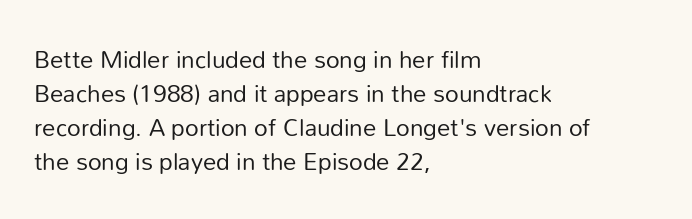
The image shows 24 px text type, upright; set left-aligned, normal line spacing (1.41x), normal letter spacing, not underlined.
